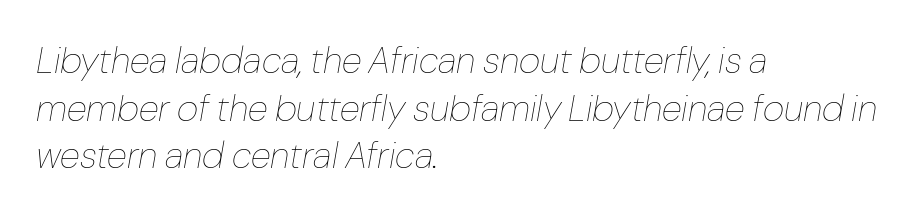
Underline: absent. The strokes carry an ordinary text weight at most. Proportional: the letters do not fall into vertical columns. No extra tracking has been applied to these lines. The specimen reads as italic at a glance. Horizontal bands of white between lines are of average thickness.
